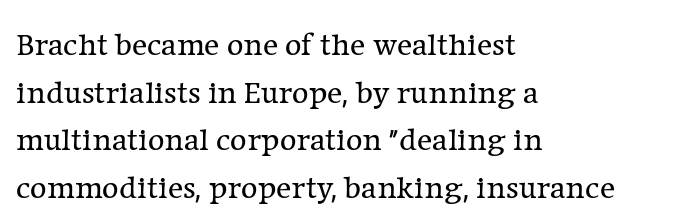
{"serif": "yes", "italic": "no", "bold": "no", "weight": "regular", "width": "normal", "stroke_contrast": "low", "x_height": "medium", "monospaced": "no", "underline": "no", "align": "left", "line_spacing": "normal", "line_spacing_ratio": 1.49, "letter_spacing": "normal", "letter_spacing_em": 0.0, "glyph_px": 32}
